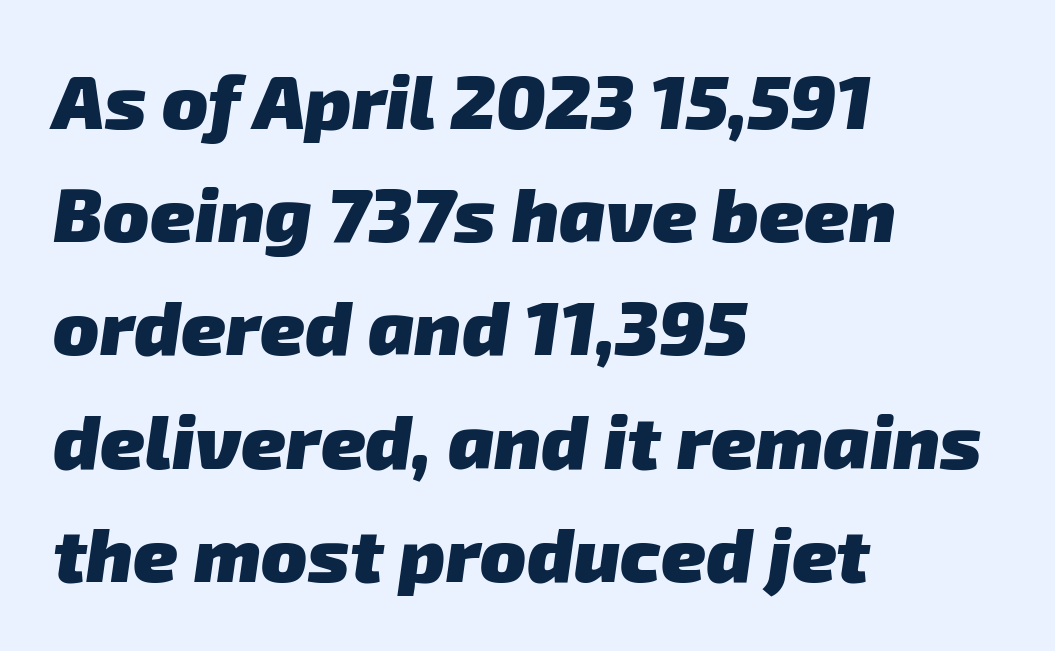
Weight check: bold — yes, fully. Nothing unusual about the tracking: characters are spaced as the font intends. Honestly, the row spacing looks completely unremarkable. A student would call this left alignment; a typographer would say flush left, rag right. The rendering uses natural spacing where letterforms have individual widths.
